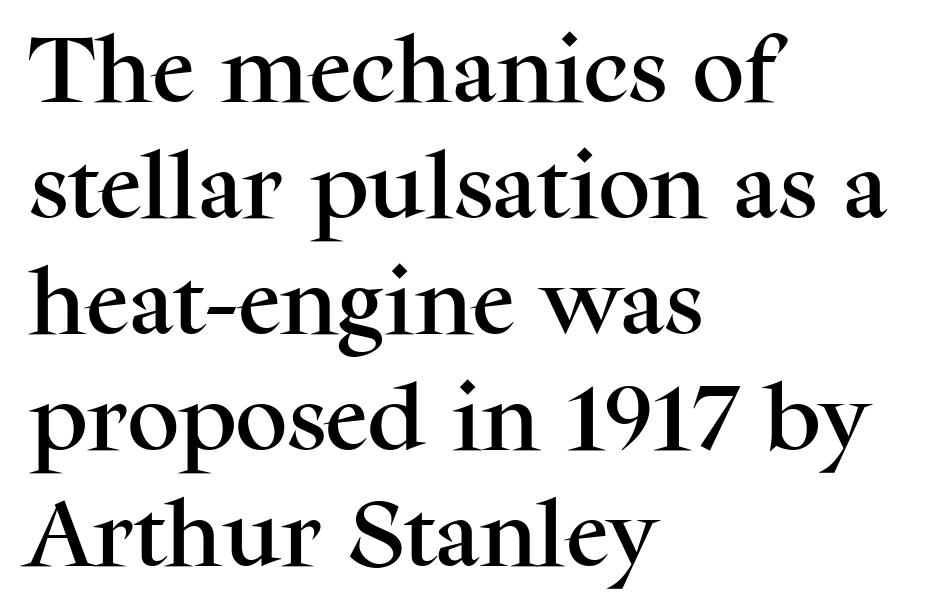
Q: Is the text italic (slanted)? A: No, it is upright.
Q: Is the typeface a serif or a sans-serif typeface? A: Serif.
Q: Is the text underlined? A: No.
Q: How is the paragraph aligned? A: Left-aligned.
Q: Is the spacing between letters normal or unusually wide? A: Normal.
Q: Is the spacing between lines tight, normal or loose? A: Normal.
Q: Width (condensed, normal, or wide)? A: Normal.
Q: Stroke contrast? A: Medium.
Q: x-height? A: Medium.
Q: Monospaced? A: No.
